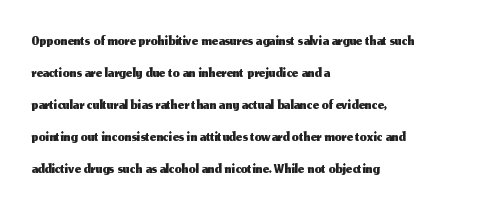
{"italic": "no", "underline": "no", "align": "left", "line_spacing": "normal", "line_spacing_ratio": 1.45, "letter_spacing": "normal", "letter_spacing_em": 0.0, "glyph_px": 22}
